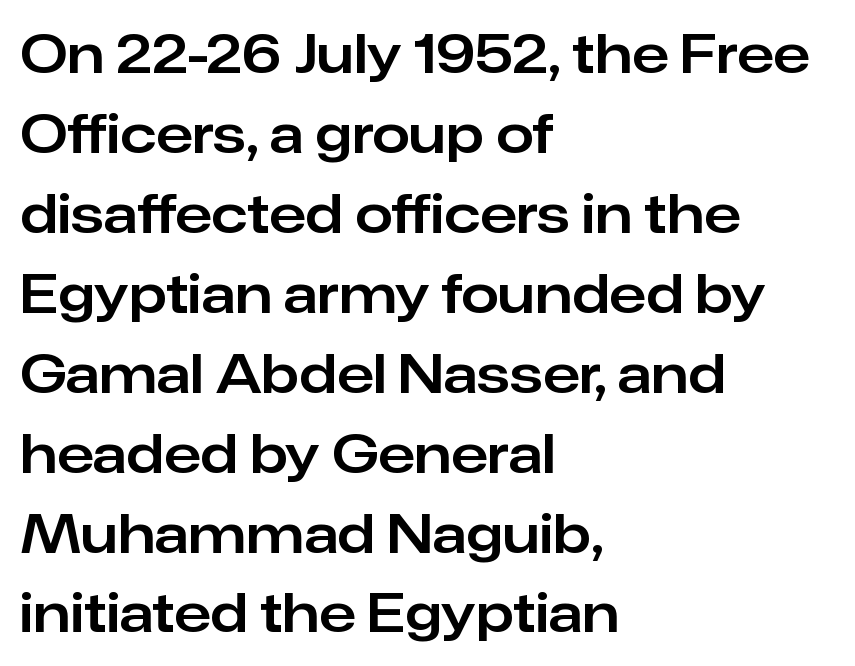
The image shows 54 px sans-serif type, upright; set left-aligned, normal line spacing (1.48x), normal letter spacing, not underlined; low stroke contrast and a medium x-height.
